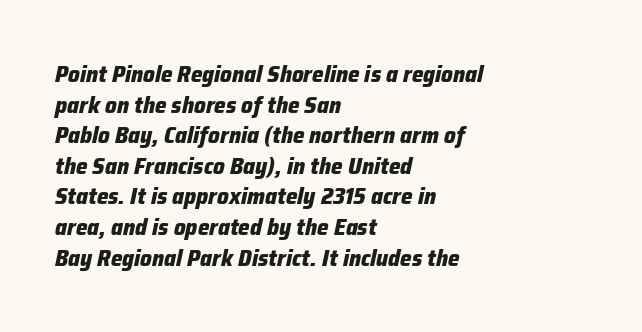
{"italic": "yes", "lean": "right", "slant_degrees": 12, "bold": "yes", "underline": "no", "align": "left", "line_spacing": "normal", "line_spacing_ratio": 1.33, "letter_spacing": "normal", "letter_spacing_em": 0.0, "glyph_px": 23}
